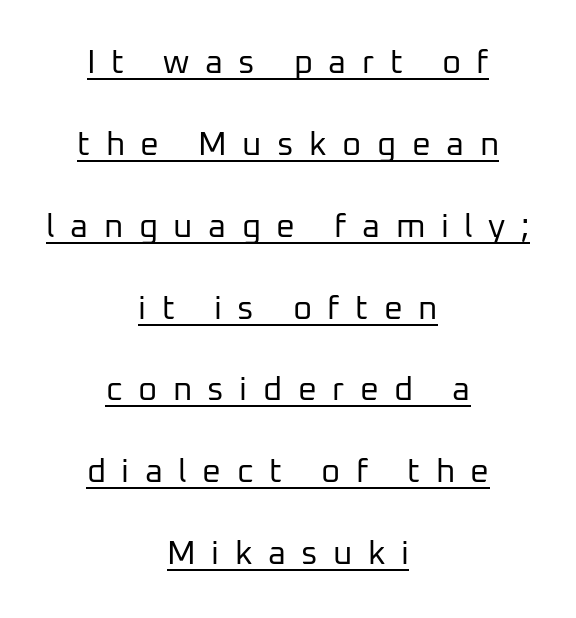
{"serif": "no", "italic": "no", "bold": "no", "weight": "regular", "width": "normal", "stroke_contrast": "low", "x_height": "medium", "monospaced": "no", "underline": "yes", "align": "center", "line_spacing": "loose", "line_spacing_ratio": 2.48, "letter_spacing": "wide", "letter_spacing_em": 0.47, "glyph_px": 33}
